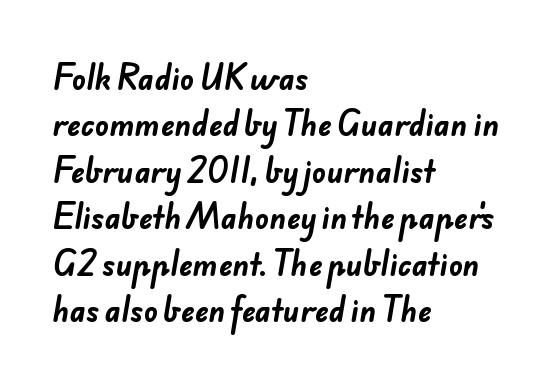
Typeset ragged right — the left edge is the straight one. The typeface chosen for these lines omits serifs. A typesetter would call this proportional, since set widths differ per character. These lines sit exactly where default settings would place them.
